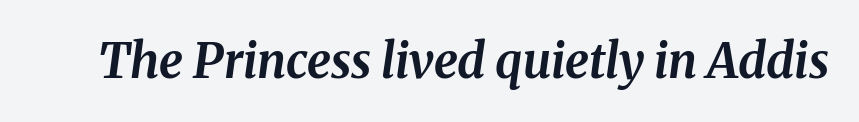
The image shows 48 px bold type, italic (leaning right); set normal letter spacing, not underlined; medium stroke contrast and a medium x-height.
